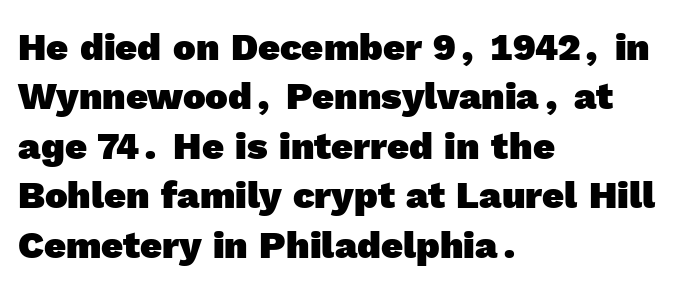
The image shows 38 px heavy sans-serif type; set left-aligned, normal line spacing (1.3x), normal letter spacing, not underlined; a medium x-height.
